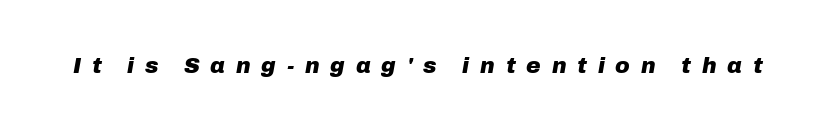
The image shows 22 px bold type, italic (leaning right); set unusually wide letter spacing (+0.49 em), not underlined.
